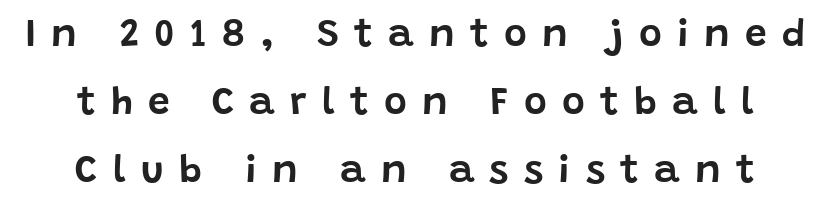
{"serif": "no", "italic": "no", "width": "normal", "stroke_contrast": "low", "x_height": "large", "monospaced": "no", "underline": "no", "line_spacing_ratio": 1.75, "letter_spacing": "wide", "letter_spacing_em": 0.39, "glyph_px": 39}
